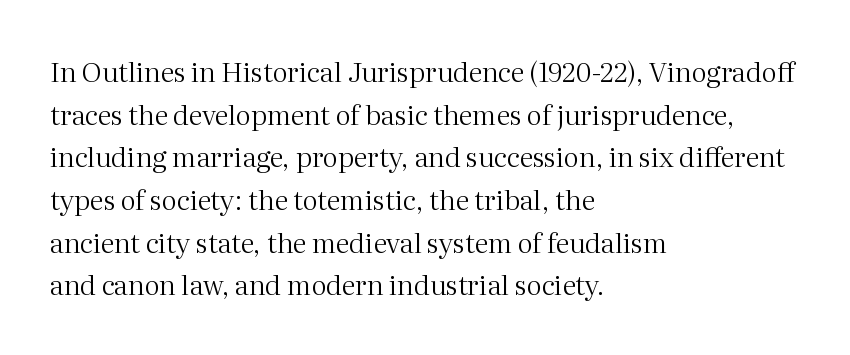
{"italic": "no", "bold": "no", "underline": "no", "align": "left", "line_spacing": "normal", "line_spacing_ratio": 1.58, "letter_spacing": "normal", "letter_spacing_em": 0.0, "glyph_px": 27}
